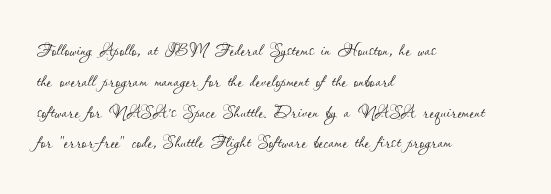
The image shows 23 px text type; set left-aligned, normal line spacing (1.34x), normal letter spacing, not underlined.
